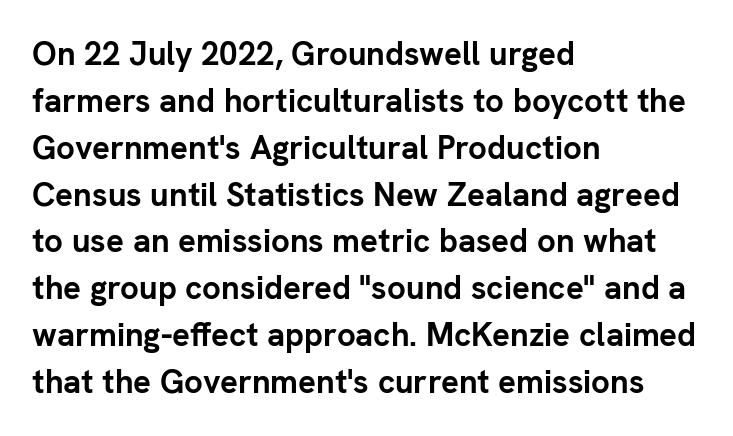
Q: Is the text bold? A: Yes.
Q: Is the text italic (slanted)? A: No, it is upright.
Q: Is the typeface a serif or a sans-serif typeface? A: Sans-serif.
Q: Is the text underlined? A: No.
Q: How is the paragraph aligned? A: Left-aligned.
Q: Is the spacing between letters normal or unusually wide? A: Normal.
Q: Is the spacing between lines tight, normal or loose? A: Normal.
Q: Width (condensed, normal, or wide)? A: Normal.
Q: Stroke contrast? A: Low.
Q: x-height? A: Medium.
Q: Monospaced? A: No.
